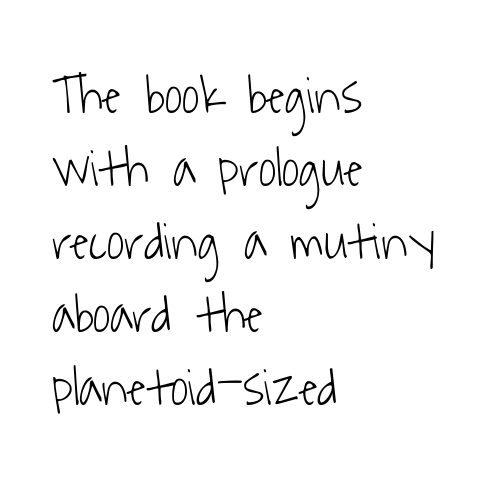
{"serif": "no", "bold": "no", "weight": "light", "width": "condensed", "stroke_contrast": "low", "x_height": "medium", "monospaced": "no", "underline": "no", "align": "left", "line_spacing": "normal", "line_spacing_ratio": 1.35, "letter_spacing": "normal", "letter_spacing_em": 0.0, "glyph_px": 54}
